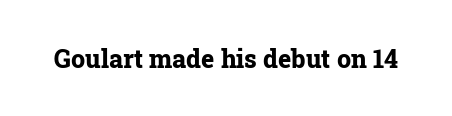
The image shows 25 px bold type, upright; set normal letter spacing, not underlined.
